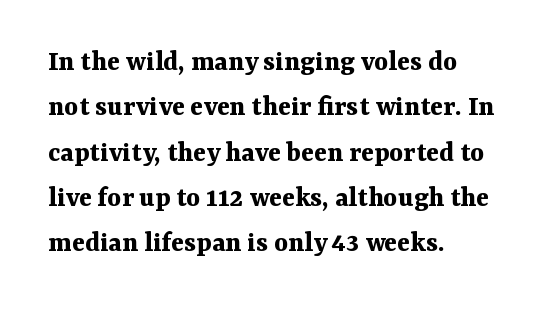
Here the designer chose a conventional face with non-uniform glyph widths. Underline: absent. These words are printed bold, with thick strokes throughout. Every row of glyphs begins at an identical x-position on the left. If you drew a line through each stem, it would be perfectly vertical.
